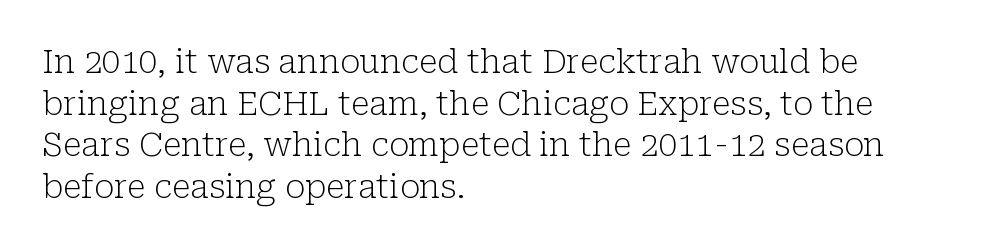
{"serif": "yes", "italic": "no", "bold": "no", "weight": "light", "width": "normal", "stroke_contrast": "low", "x_height": "medium", "monospaced": "no", "underline": "no", "align": "left", "line_spacing": "normal", "line_spacing_ratio": 1.26, "letter_spacing": "normal", "letter_spacing_em": 0.0, "glyph_px": 33}
